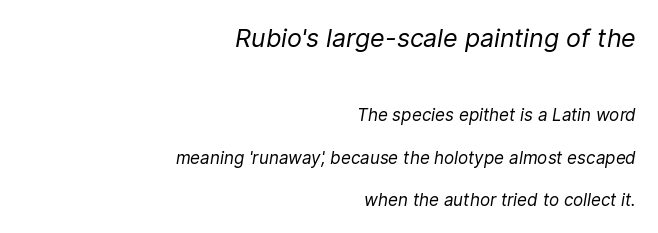
The image shows 25 px text type, italic (leaning right); set right-aligned, loose line spacing (2.49x), normal letter spacing, not underlined; the first (top) block is 1.47x larger.
